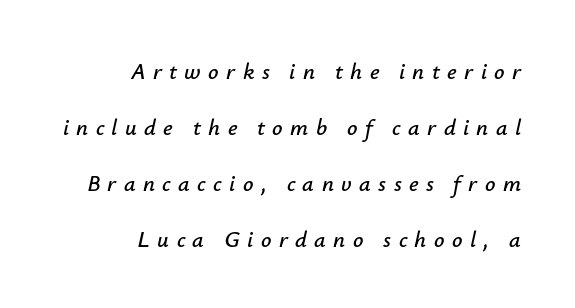
{"italic": "yes", "lean": "right", "slant_degrees": 12, "underline": "no", "align": "right", "line_spacing": "loose", "line_spacing_ratio": 2.43, "letter_spacing": "wide", "letter_spacing_em": 0.32, "glyph_px": 23}
